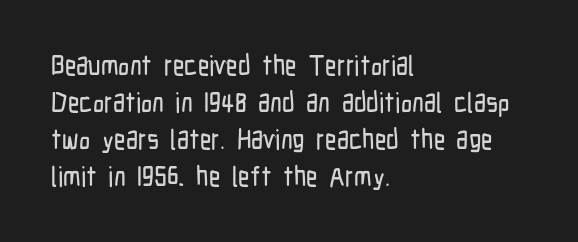
{"serif": "no", "italic": "no", "width": "condensed", "stroke_contrast": "low", "x_height": "medium", "monospaced": "no", "underline": "no", "align": "left", "line_spacing": "normal", "line_spacing_ratio": 1.32, "letter_spacing": "normal", "letter_spacing_em": 0.0, "glyph_px": 28}
